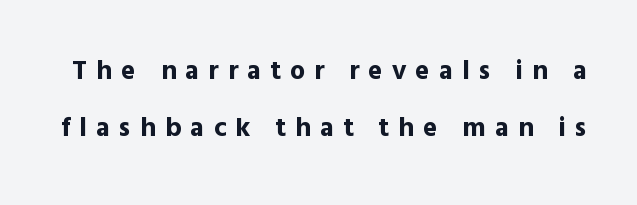
{"italic": "no", "bold": "yes", "underline": "no", "line_spacing": "loose", "line_spacing_ratio": 2.11, "letter_spacing": "wide", "letter_spacing_em": 0.34, "glyph_px": 27}
